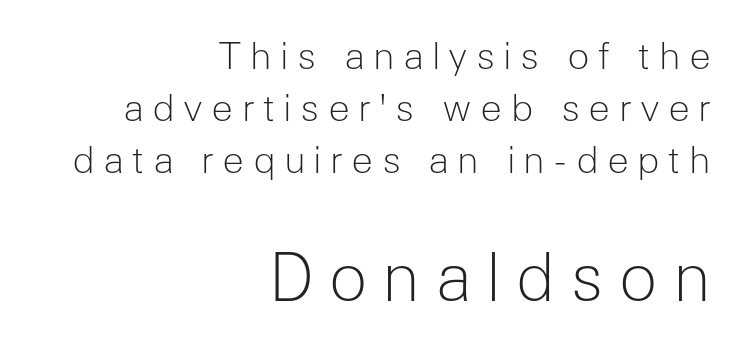
Q: Is the text bold? A: No.
Q: Is the text italic (slanted)? A: No, it is upright.
Q: Is the typeface a serif or a sans-serif typeface? A: Sans-serif.
Q: Is the text underlined? A: No.
Q: How is the paragraph aligned? A: Right-aligned.
Q: Is the spacing between letters normal or unusually wide? A: Unusually wide.
Q: Is the spacing between lines tight, normal or loose? A: Normal.
Q: Which block of text is set in a larger size, the first (top) or the second (bottom)? A: The second (bottom) one.
Q: Width (condensed, normal, or wide)? A: Normal.
Q: Stroke contrast? A: Low.
Q: x-height? A: Medium.
Q: Monospaced? A: No.
